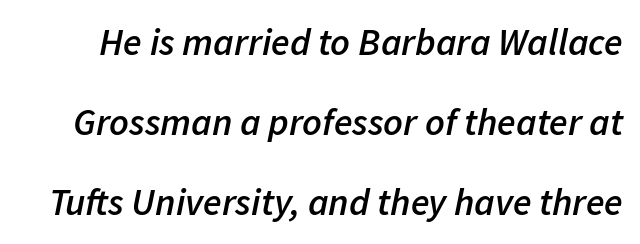
{"italic": "yes", "lean": "right", "slant_degrees": 11, "bold": "semi", "weight": "semibold", "width": "normal", "stroke_contrast": "low", "x_height": "medium", "monospaced": "no", "underline": "no", "line_spacing": "loose", "line_spacing_ratio": 2.11, "letter_spacing": "normal", "letter_spacing_em": 0.0, "glyph_px": 38}
